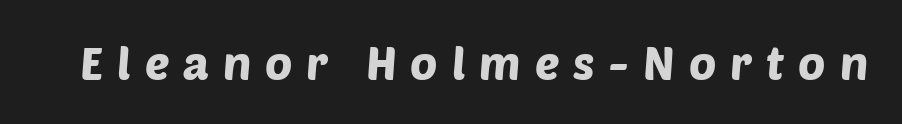
{"serif": "no", "width": "normal", "stroke_contrast": "low", "x_height": "large", "monospaced": "no", "underline": "no", "letter_spacing": "wide", "letter_spacing_em": 0.3, "glyph_px": 46}
